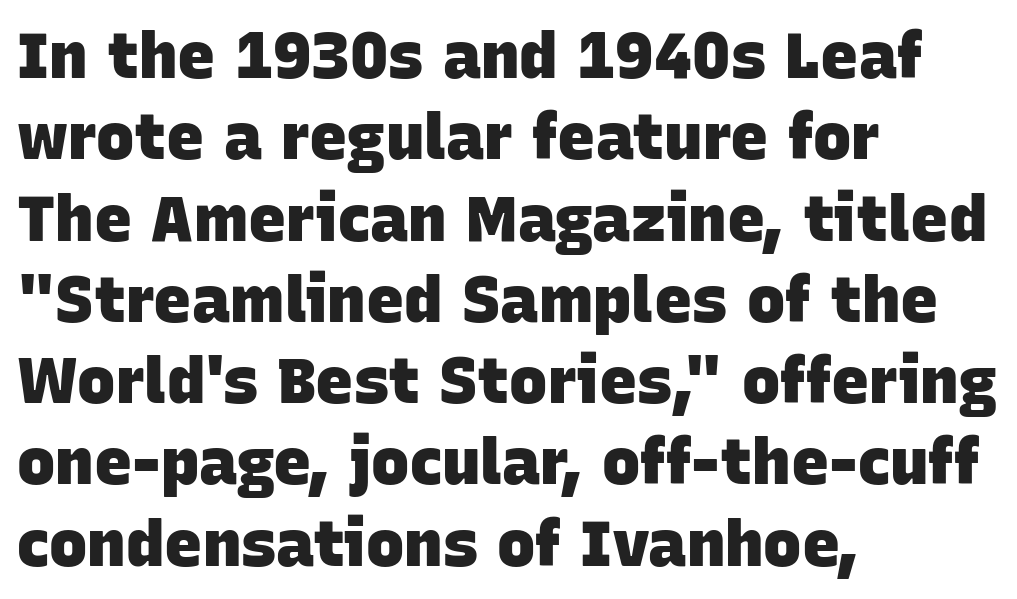
The image shows 64 px heavy sans-serif type; set left-aligned, normal line spacing (1.27x), normal letter spacing, not underlined; low stroke contrast and a large x-height.
